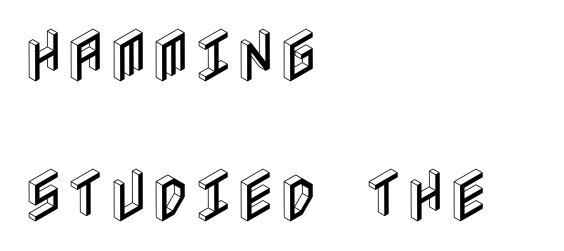
Q: Is the text italic (slanted)? A: No, it is upright.
Q: Is the text underlined? A: No.
Q: How is the paragraph aligned? A: Left-aligned.
Q: Is the spacing between letters normal or unusually wide? A: Normal.
Q: Is the spacing between lines tight, normal or loose? A: Loose.
Q: Width (condensed, normal, or wide)? A: Condensed.
Q: x-height? A: Large.
